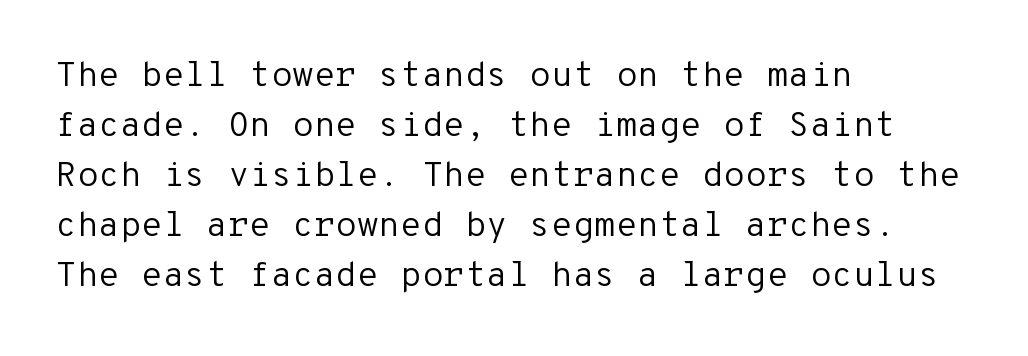
{"serif": "no", "italic": "no", "bold": "no", "weight": "regular", "width": "normal", "stroke_contrast": "low", "x_height": "medium", "monospaced": "yes", "underline": "no", "align": "left", "line_spacing": "normal", "line_spacing_ratio": 1.43, "letter_spacing": "normal", "letter_spacing_em": 0.0, "glyph_px": 35}
